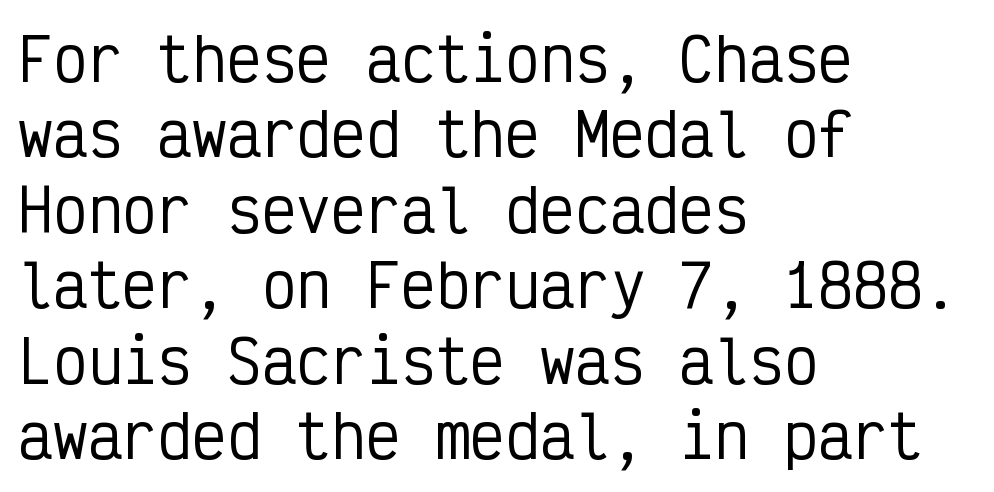
Q: Is the text italic (slanted)? A: No, it is upright.
Q: Is the typeface a serif or a sans-serif typeface? A: Sans-serif.
Q: Is the text underlined? A: No.
Q: How is the paragraph aligned? A: Left-aligned.
Q: Is the spacing between letters normal or unusually wide? A: Normal.
Q: Is the spacing between lines tight, normal or loose? A: Normal.
Q: Width (condensed, normal, or wide)? A: Condensed.
Q: Stroke contrast? A: Low.
Q: x-height? A: Medium.
Q: Monospaced? A: Yes.
